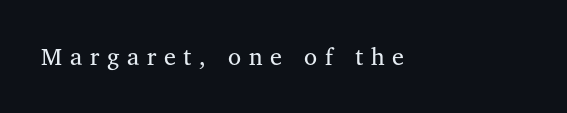
Q: Is the text bold? A: No.
Q: Is the text italic (slanted)? A: No, it is upright.
Q: Is the text underlined? A: No.
Q: How is the paragraph aligned? A: Left-aligned.
Q: Is the spacing between letters normal or unusually wide? A: Unusually wide.
